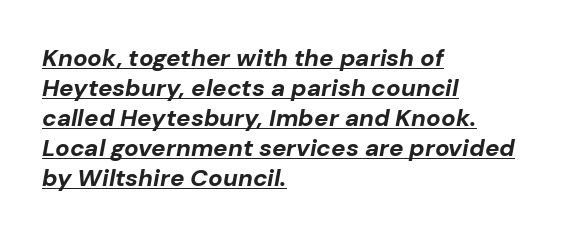
{"italic": "yes", "lean": "right", "slant_degrees": 10, "bold": "yes", "underline": "yes", "align": "left", "line_spacing": "normal", "line_spacing_ratio": 1.25, "letter_spacing": "normal", "letter_spacing_em": 0.0, "glyph_px": 24}
